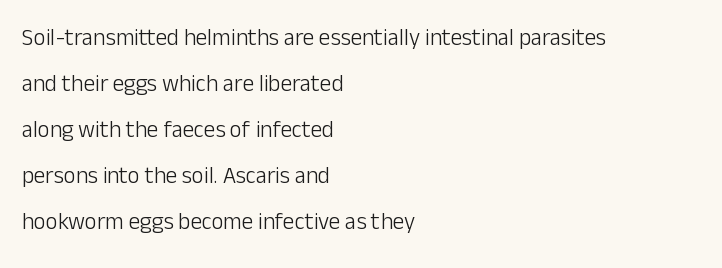
{"italic": "no", "bold": "no", "underline": "no", "align": "left", "line_spacing": "loose", "line_spacing_ratio": 2.0, "letter_spacing": "normal", "letter_spacing_em": 0.0, "glyph_px": 23}
